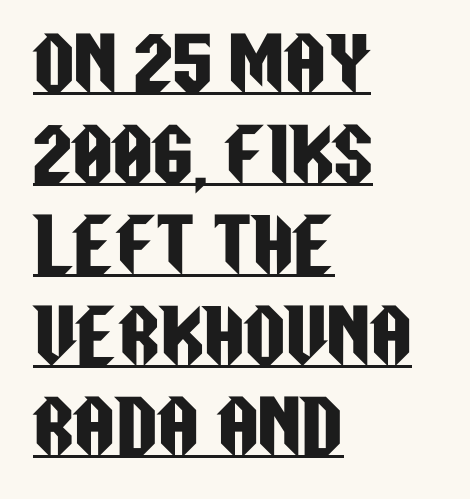
Q: Is the text italic (slanted)? A: No, it is upright.
Q: Is the typeface a serif or a sans-serif typeface? A: Sans-serif.
Q: Is the text underlined? A: Yes.
Q: How is the paragraph aligned? A: Left-aligned.
Q: Is the spacing between letters normal or unusually wide? A: Normal.
Q: Is the spacing between lines tight, normal or loose? A: Normal.
Q: Width (condensed, normal, or wide)? A: Condensed.
Q: Stroke contrast? A: Low.
Q: x-height? A: Large.
Q: Monospaced? A: No.
